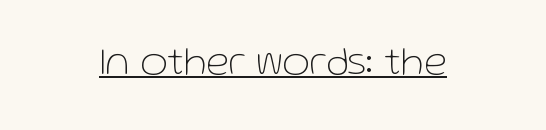
Q: Is the text bold? A: No.
Q: Is the text italic (slanted)? A: No, it is upright.
Q: Is the typeface a serif or a sans-serif typeface? A: Sans-serif.
Q: Is the text underlined? A: Yes.
Q: Is the spacing between letters normal or unusually wide? A: Normal.
Q: Width (condensed, normal, or wide)? A: Normal.
Q: Stroke contrast? A: Low.
Q: x-height? A: Medium.
Q: Monospaced? A: No.
